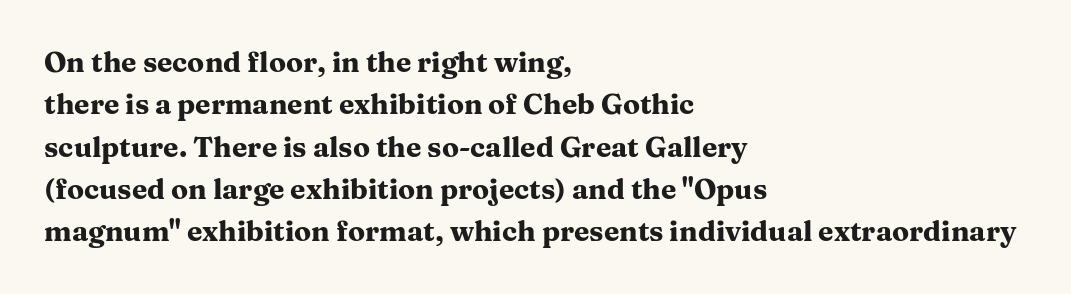
{"serif": "yes", "italic": "no", "bold": "yes", "weight": "heavy", "width": "wide", "stroke_contrast": "medium", "x_height": "medium", "monospaced": "no", "underline": "no", "align": "left", "line_spacing": "normal", "line_spacing_ratio": 1.51, "letter_spacing": "normal", "letter_spacing_em": 0.0, "glyph_px": 28}
